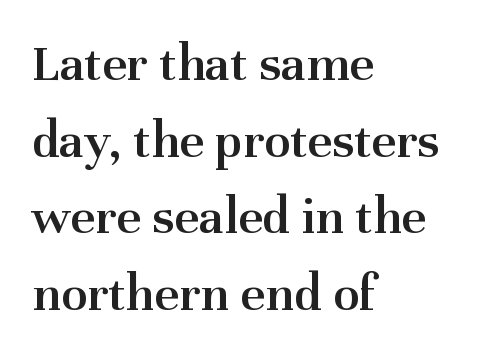
{"serif": "yes", "italic": "no", "bold": "semi", "weight": "semibold", "width": "normal", "stroke_contrast": "medium", "x_height": "medium", "monospaced": "no", "underline": "no", "align": "left", "line_spacing": "normal", "line_spacing_ratio": 1.42, "letter_spacing": "normal", "letter_spacing_em": 0.0, "glyph_px": 54}
